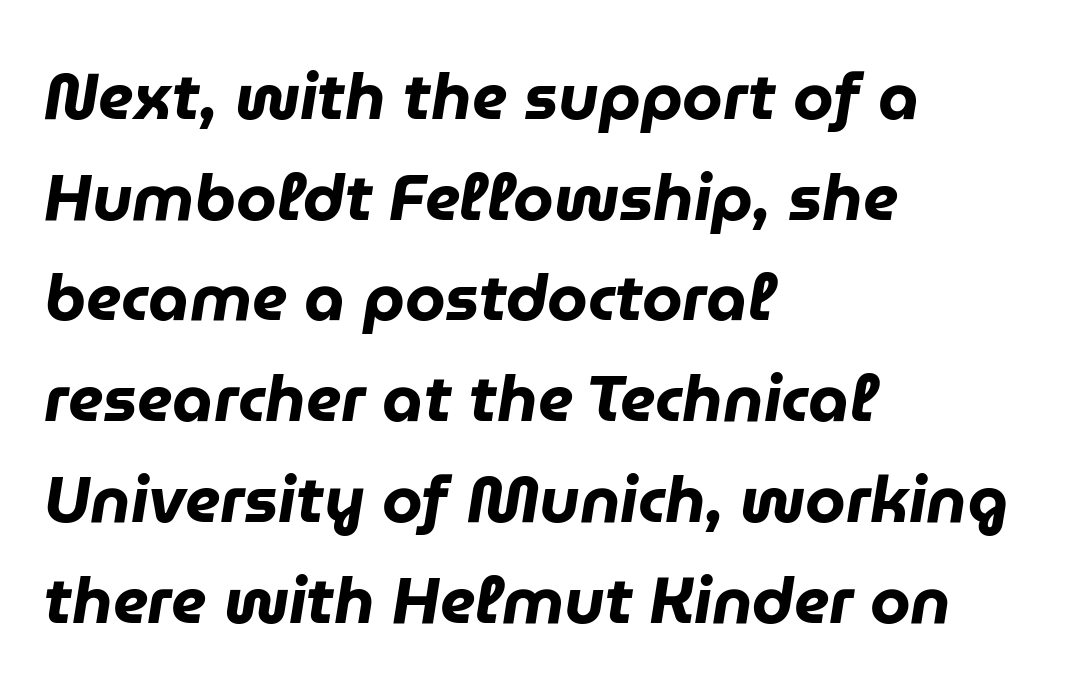
The image shows 65 px heavy type, italic (leaning right); set left-aligned, normal line spacing (1.55x), normal letter spacing, not underlined; low stroke contrast and a medium x-height.
